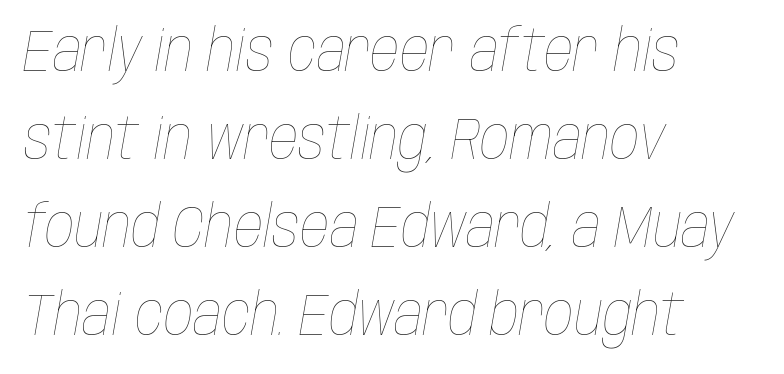
Q: Is the text bold? A: No.
Q: Is the text italic (slanted)? A: Yes, it leans right by about 10 degrees.
Q: Is the text underlined? A: No.
Q: How is the paragraph aligned? A: Left-aligned.
Q: Is the spacing between letters normal or unusually wide? A: Normal.
Q: Is the spacing between lines tight, normal or loose? A: Normal.
Q: Width (condensed, normal, or wide)? A: Condensed.
Q: Stroke contrast? A: Low.
Q: x-height? A: Large.
Q: Monospaced? A: No.
